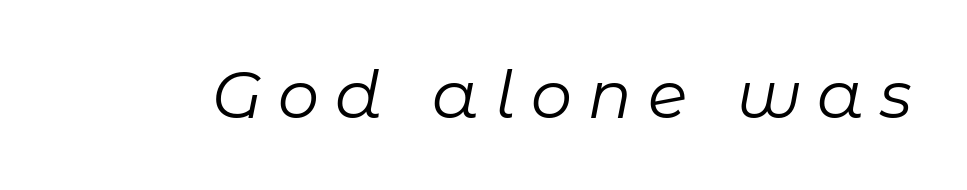
Nothing heavy about these letters — not bold at all. Each word looks stretched out because of the extra space between its letters. Looking at the ascenders, they clearly lean. These lines are rendered in a variable-pitch font.
